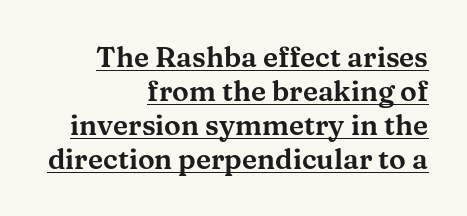
Is there an underline? Yes — a line sits under the letters. Quick note: not italic, upright. Font category for this specimen: serif. The passage shown is typed in a proportional face where columns would drift. The face used here is rendered with its standard letterfit. The paragraph has a hard right edge and a soft left edge.
